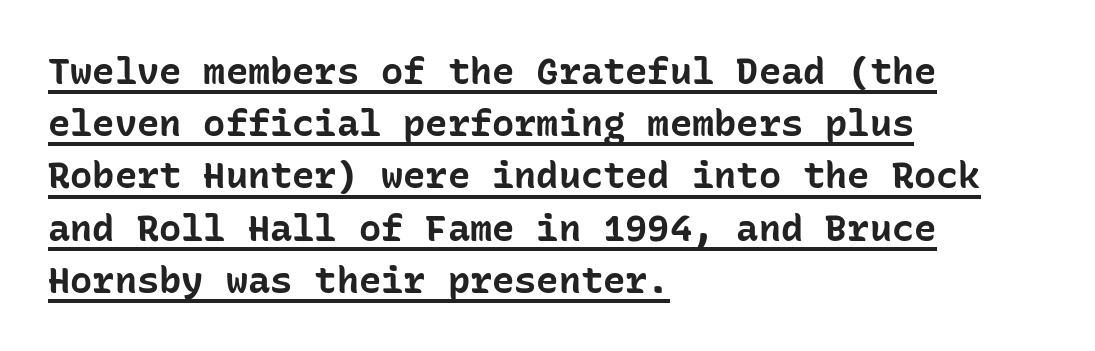
Q: Is the text bold? A: Yes.
Q: Is the text italic (slanted)? A: No, it is upright.
Q: Is the typeface a serif or a sans-serif typeface? A: Sans-serif.
Q: Is the text underlined? A: Yes.
Q: How is the paragraph aligned? A: Left-aligned.
Q: Is the spacing between letters normal or unusually wide? A: Normal.
Q: Is the spacing between lines tight, normal or loose? A: Normal.
Q: Width (condensed, normal, or wide)? A: Normal.
Q: Stroke contrast? A: Low.
Q: x-height? A: Medium.
Q: Monospaced? A: Yes.
